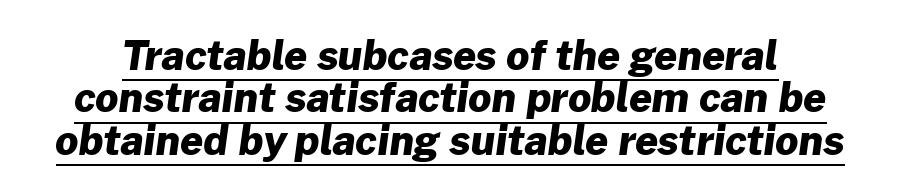
Grotesque or geometric, the face here clearly has no serifs. Compared with an ordinary text face, these strokes are far heavier — a full bold. The string is rendered with underlining switched on. Do the characters align in a grid? No, the font is proportional. The lines are packed closely together with very little leading. The face used here is rendered with its standard letterfit.
